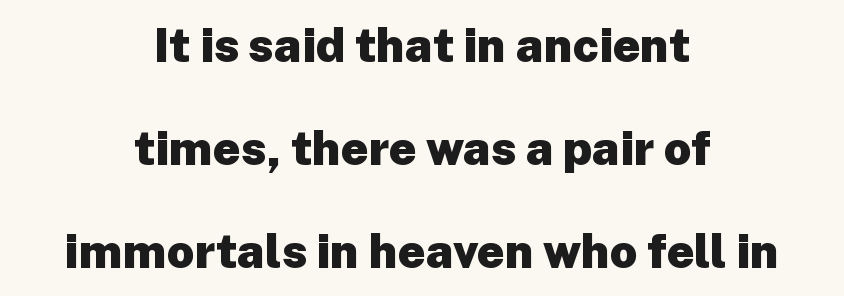
Q: Is the text bold? A: Yes.
Q: Is the text italic (slanted)? A: No, it is upright.
Q: Is the typeface a serif or a sans-serif typeface? A: Sans-serif.
Q: Is the text underlined? A: No.
Q: How is the paragraph aligned? A: Centered.
Q: Is the spacing between letters normal or unusually wide? A: Normal.
Q: Is the spacing between lines tight, normal or loose? A: Loose.
Q: Width (condensed, normal, or wide)? A: Normal.
Q: Stroke contrast? A: Low.
Q: x-height? A: Medium.
Q: Monospaced? A: No.
